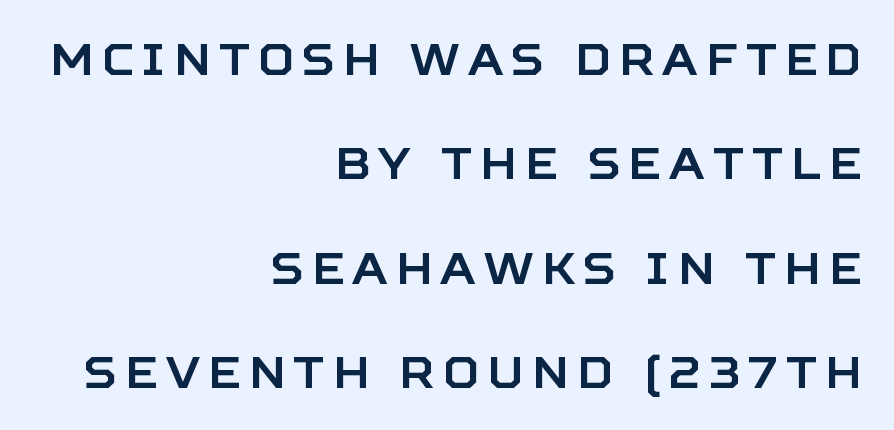
{"serif": "no", "italic": "no", "width": "normal", "stroke_contrast": "low", "x_height": "large", "monospaced": "no", "underline": "no", "align": "right", "line_spacing": "loose", "line_spacing_ratio": 2.37, "glyph_px": 44}
